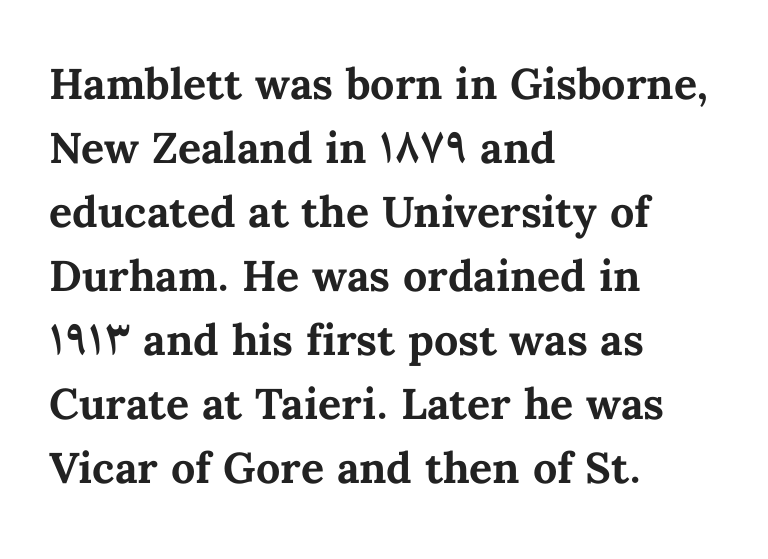
The image shows 43 px bold type, upright; set left-aligned, normal line spacing (1.49x), normal letter spacing, not underlined; medium stroke contrast and a medium x-height.
